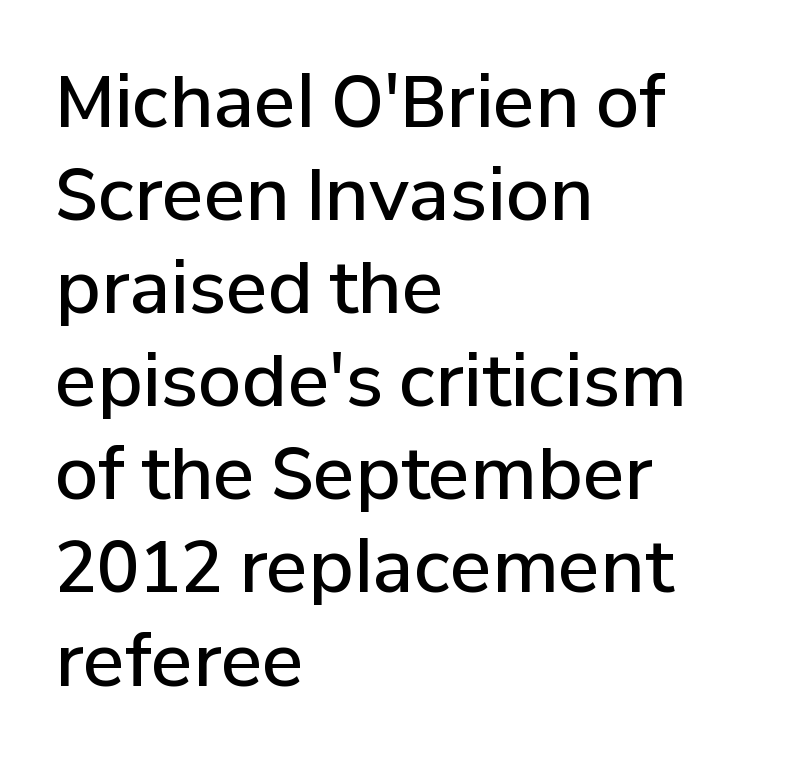
Q: Is the text bold? A: Semi-bold.
Q: Is the text italic (slanted)? A: No, it is upright.
Q: Is the typeface a serif or a sans-serif typeface? A: Sans-serif.
Q: Is the text underlined? A: No.
Q: How is the paragraph aligned? A: Left-aligned.
Q: Is the spacing between letters normal or unusually wide? A: Normal.
Q: Is the spacing between lines tight, normal or loose? A: Normal.
Q: Width (condensed, normal, or wide)? A: Normal.
Q: Stroke contrast? A: Low.
Q: x-height? A: Medium.
Q: Monospaced? A: No.
